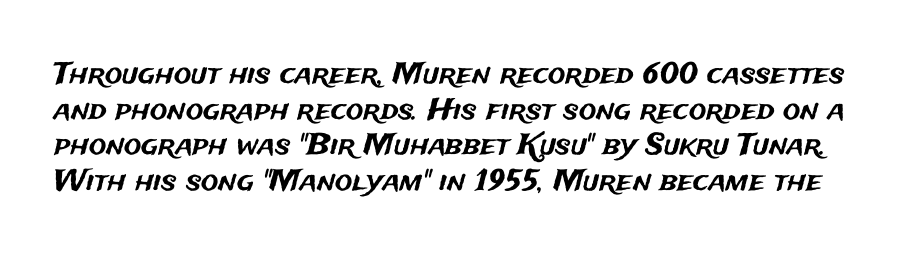
The image shows 29 px sans-serif type; set line spacing 1.23x, normal letter spacing, not underlined; medium stroke contrast and a medium x-height.
